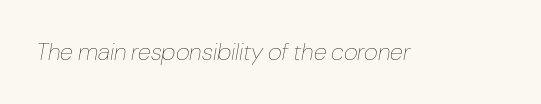
The axis of the letterforms is tilted away from vertical. The tracking reads as untouched default to a designer's eye. Unmarked baselines from the first word to the last. The cut favours lightness, reaching ordinary text weight at its darkest.
